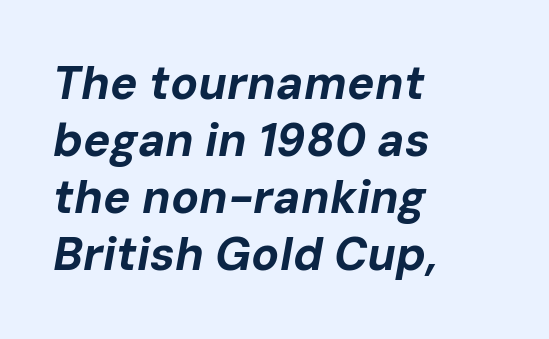
The image shows 46 px bold type, italic (leaning right); set left-aligned, line spacing 1.24x, normal letter spacing, not underlined; low stroke contrast and a medium x-height.
